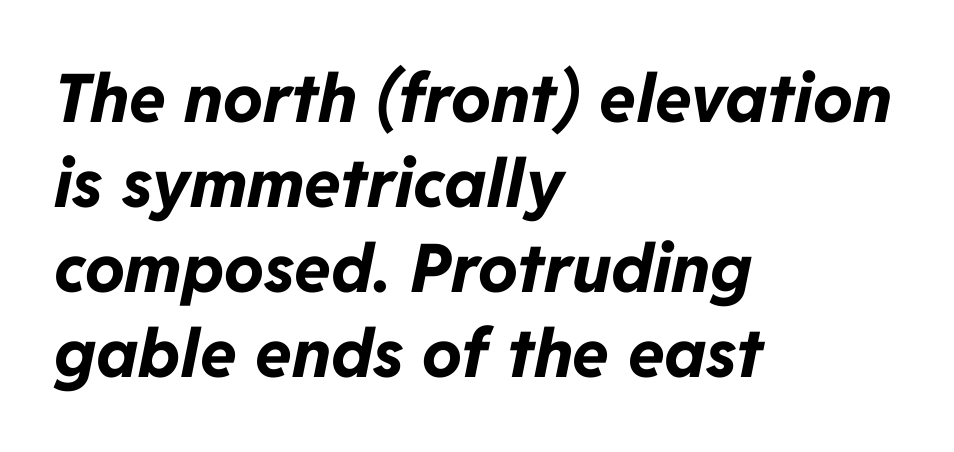
Looks like regular typesetting: each glyph gets only the width it needs. Standard letterfit; no display-style spreading of the glyphs. The passage shown is not underscored anywhere. Plenty of ink on the page — the face is bold.
